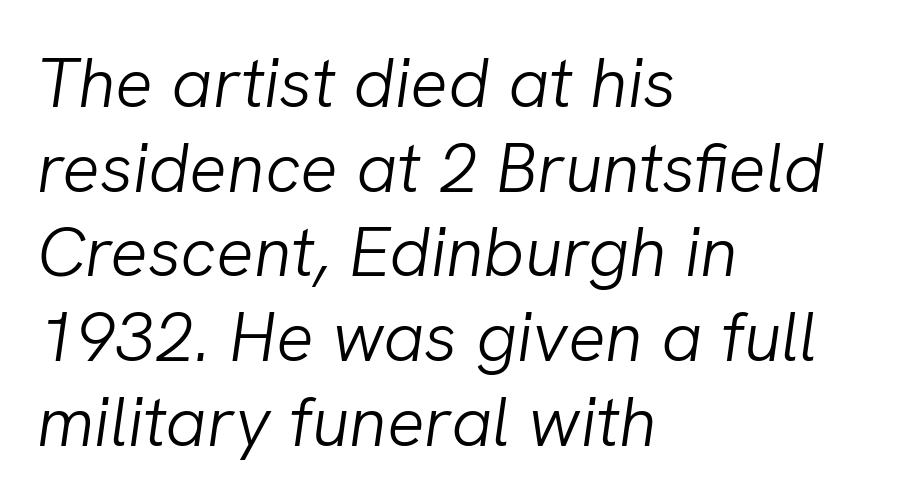
Honestly, the letter spacing is just normal — you wouldn't notice it. In CSS terms this would be text-align: left. Stems here are at most as thick as an everyday book face. Plain, unruled lines of type. The whole block is typeset with a tilt. Varying glyph widths throughout — classic text-font behaviour.
